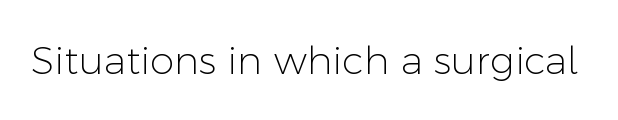
The image shows 39 px light sans-serif type, upright; set normal letter spacing, not underlined; low stroke contrast and a medium x-height.
